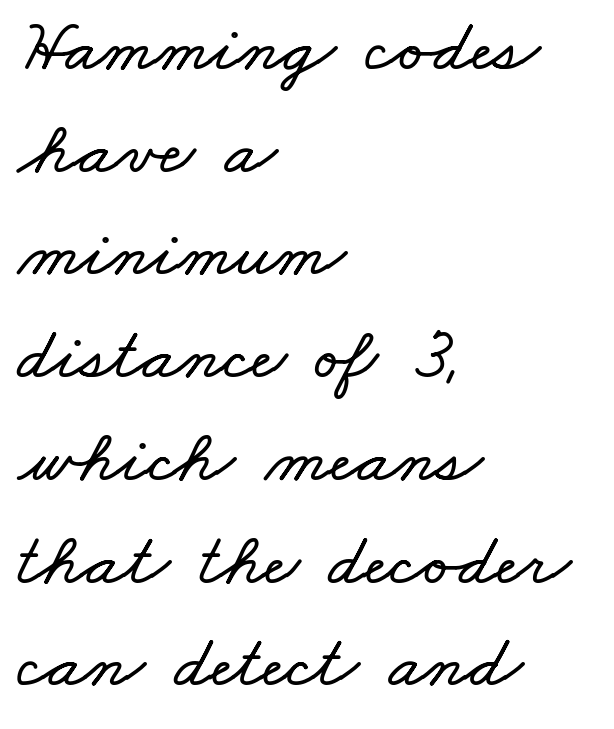
The image shows 75 px wide type; set left-aligned, normal line spacing (1.37x), normal letter spacing, not underlined; low stroke contrast and a small x-height.
